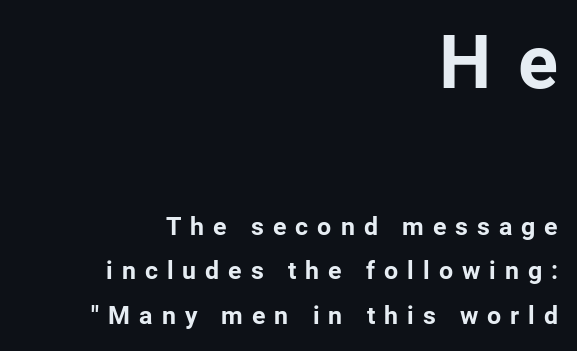
The image shows 74 px bold sans-serif type, upright; set right-aligned, line spacing 1.79x, unusually wide letter spacing (+0.36 em), not underlined; the first (top) block is 2.96x larger; low stroke contrast and a medium x-height.
